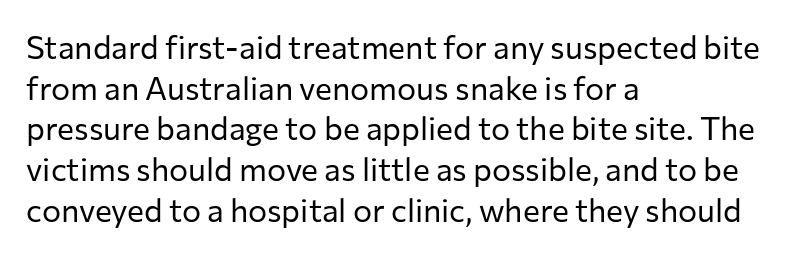
The image shows 32 px regular-weight sans-serif type, upright; set left-aligned, normal line spacing (1.27x), normal letter spacing, not underlined; low stroke contrast and a medium x-height.
